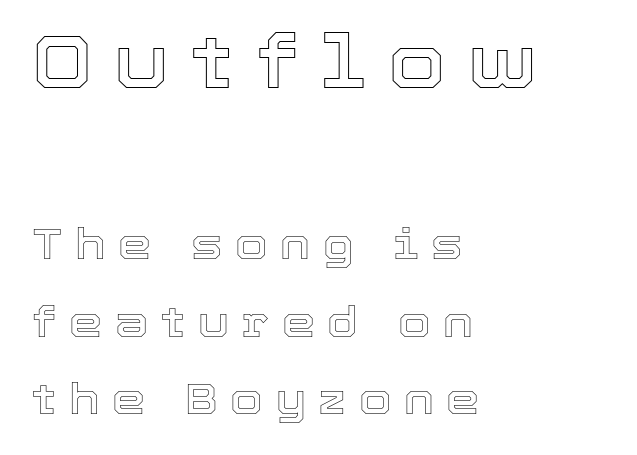
The image shows 74 px text type, upright; set left-aligned, line spacing 1.84x, unusually wide letter spacing (+0.3 em), not underlined; the first (top) block is 1.76x larger; a medium x-height.
